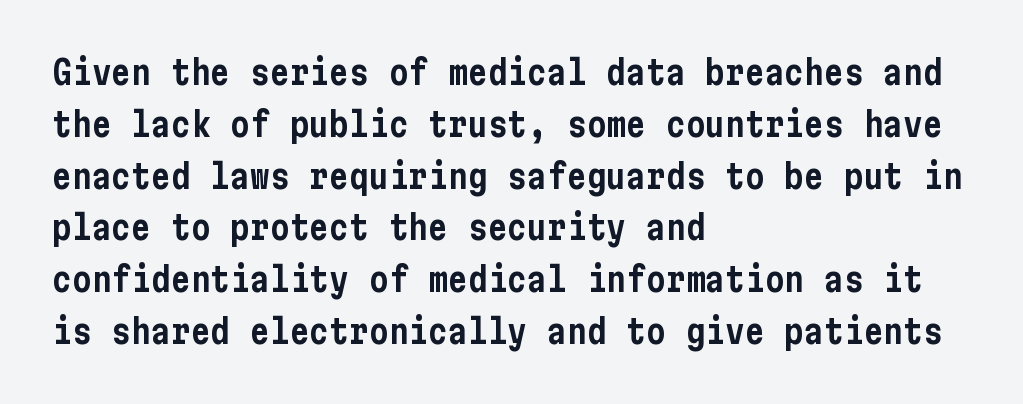
Q: Is the text italic (slanted)? A: No, it is upright.
Q: Is the typeface a serif or a sans-serif typeface? A: Sans-serif.
Q: Is the text underlined? A: No.
Q: How is the paragraph aligned? A: Left-aligned.
Q: Is the spacing between letters normal or unusually wide? A: Normal.
Q: Is the spacing between lines tight, normal or loose? A: Normal.
Q: Width (condensed, normal, or wide)? A: Condensed.
Q: Stroke contrast? A: Low.
Q: x-height? A: Medium.
